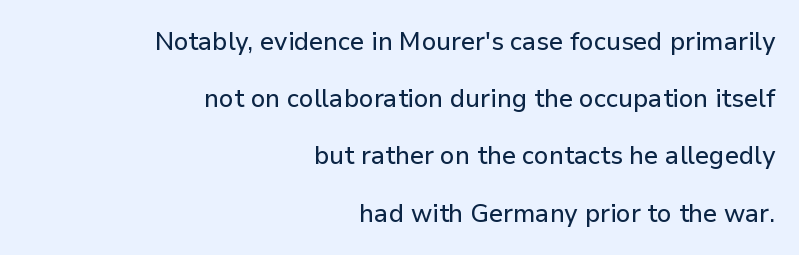
{"italic": "no", "underline": "no", "align": "right", "line_spacing": "loose", "line_spacing_ratio": 2.29, "letter_spacing": "normal", "letter_spacing_em": 0.0, "glyph_px": 25}
